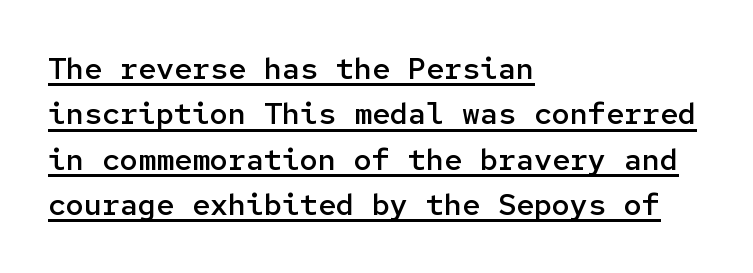
The image shows 30 px semibold sans-serif type, upright, monospaced; set left-aligned, normal line spacing (1.51x), normal letter spacing, underlined; low stroke contrast and a medium x-height.
